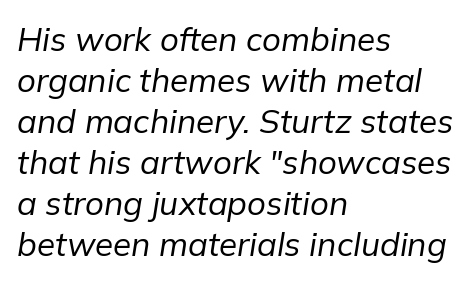
{"italic": "yes", "lean": "right", "slant_degrees": 9, "bold": "no", "weight": "regular", "width": "normal", "stroke_contrast": "low", "x_height": "medium", "monospaced": "no", "underline": "no", "align": "left", "line_spacing_ratio": 1.24, "letter_spacing": "normal", "letter_spacing_em": 0.0, "glyph_px": 33}
